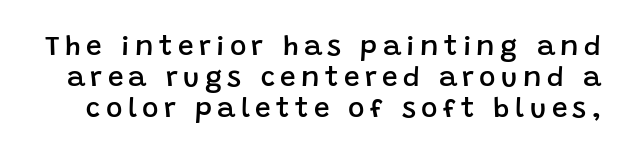
{"serif": "no", "italic": "no", "bold": "semi", "weight": "semibold", "width": "normal", "stroke_contrast": "low", "x_height": "large", "monospaced": "no", "underline": "no", "line_spacing": "tight", "line_spacing_ratio": 1.1, "glyph_px": 28}
